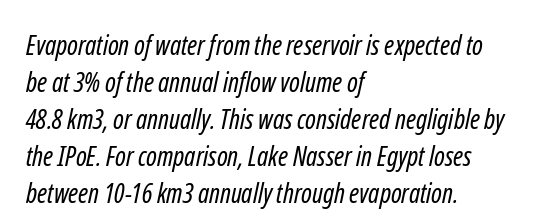
The passage shown is not underscored anywhere. The typesetter chose a ragged-right arrangement here. Letters have the restrained weight of plain body copy at most. Default kerning and tracking; the words read as compact shapes.
